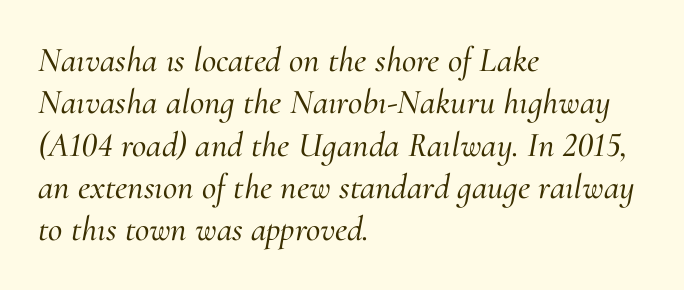
Q: Is the text italic (slanted)? A: Yes, it leans right by about 10 degrees.
Q: Is the typeface a serif or a sans-serif typeface? A: Serif.
Q: Is the text underlined? A: No.
Q: How is the paragraph aligned? A: Left-aligned.
Q: Is the spacing between letters normal or unusually wide? A: Normal.
Q: Width (condensed, normal, or wide)? A: Normal.
Q: Stroke contrast? A: Medium.
Q: x-height? A: Small.
Q: Monospaced? A: No.
